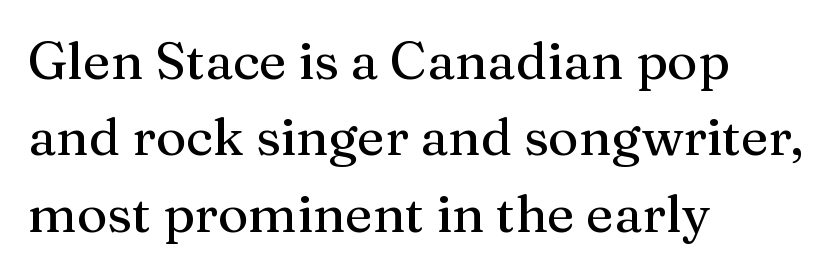
The image shows 52 px serif type, upright; set left-aligned, normal line spacing (1.47x), normal letter spacing, not underlined; medium stroke contrast and a medium x-height.
